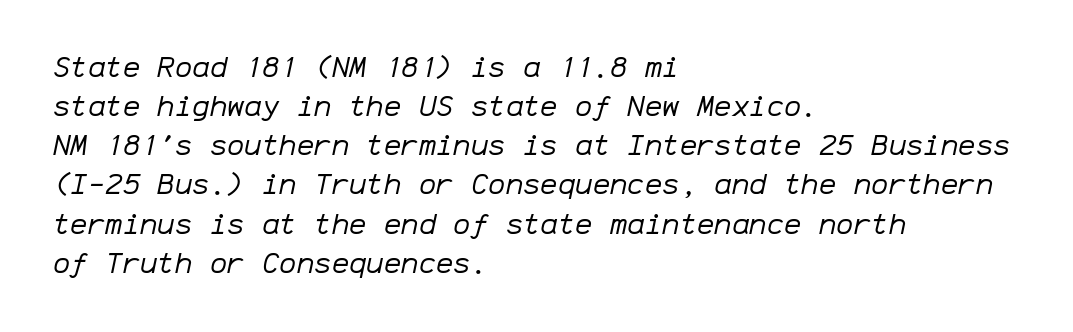
{"italic": "yes", "lean": "right", "slant_degrees": 12, "bold": "no", "weight": "regular", "width": "normal", "stroke_contrast": "low", "x_height": "medium", "monospaced": "yes", "underline": "no", "align": "left", "line_spacing": "normal", "line_spacing_ratio": 1.35, "letter_spacing": "normal", "letter_spacing_em": 0.0, "glyph_px": 29}
